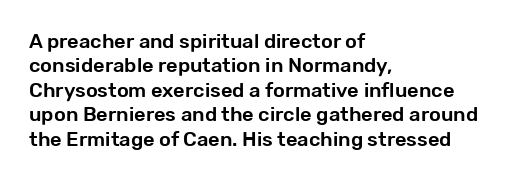
Look at the tracking — it's just the regular setting, nothing added. Horizontal alignment here is leftward, the default for most running prose. Clear beneath every line of the passage. Unlike italic type, these characters show no tilt at all.
